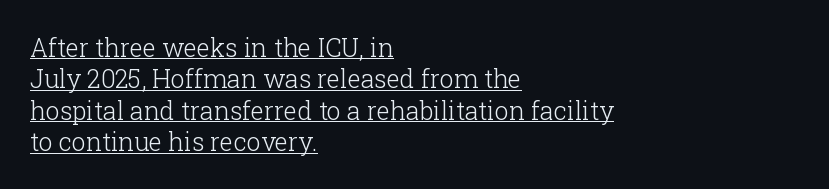
These lines keep a tight, regular rhythm from letter to letter. When letters stand straight like this, we call the style roman or upright. The block of text has a typical density, with ordinary space between rows. Each stroke keeps to a modest, everyday thickness or less. In CSS terms this would be text-align: left. Glance below the letters and you will spot a drawn line.
